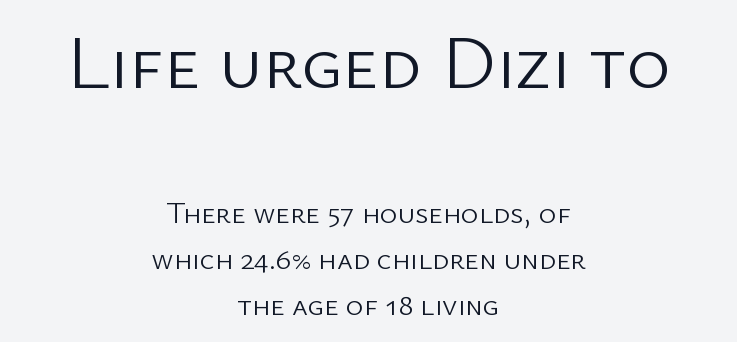
No extra tracking has been applied to these lines. The area under the type is left untouched. The rag falls on both sides of this text block equally. Nothing sits at the stroke ends, so this counts as sans-serif.
